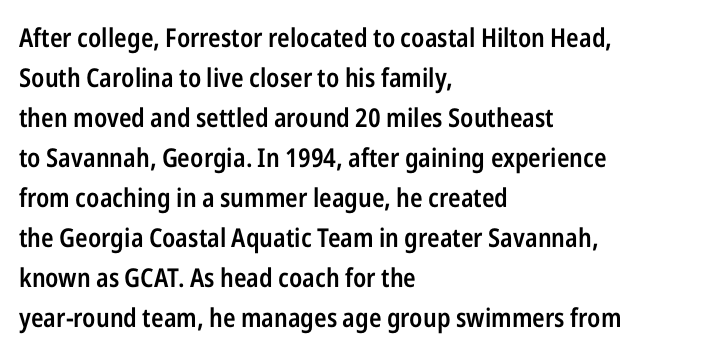
{"italic": "no", "bold": "semi", "underline": "no", "align": "left", "line_spacing": "normal", "line_spacing_ratio": 1.54, "letter_spacing": "normal", "letter_spacing_em": 0.0, "glyph_px": 26}
